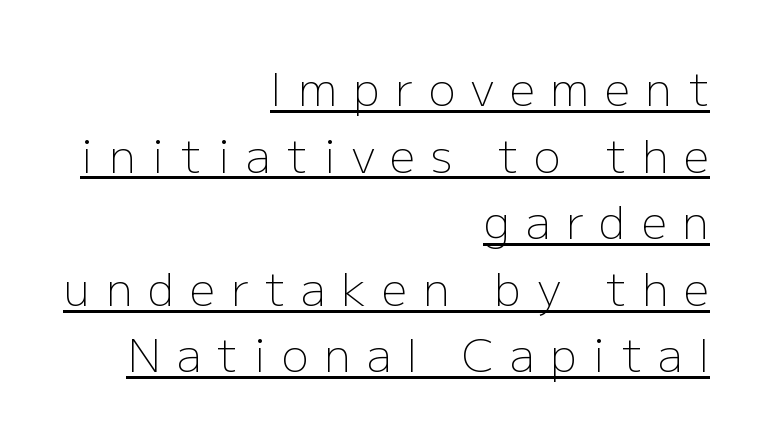
{"serif": "no", "italic": "no", "bold": "no", "weight": "light", "width": "normal", "stroke_contrast": "low", "x_height": "medium", "monospaced": "no", "underline": "yes", "align": "right", "line_spacing": "normal", "line_spacing_ratio": 1.48, "letter_spacing": "wide", "letter_spacing_em": 0.35, "glyph_px": 45}
